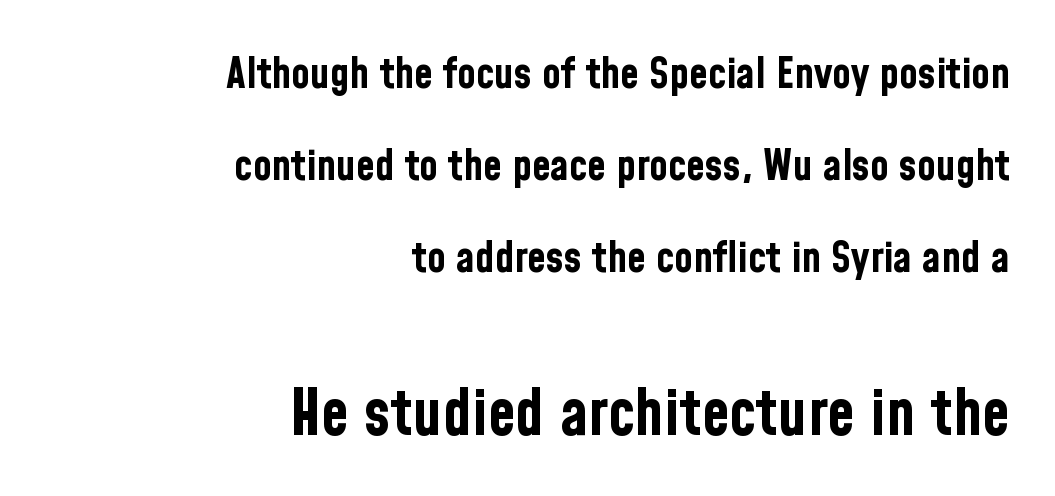
The image shows 64 px bold, condensed sans-serif type, upright; set right-aligned, loose line spacing (2.14x), normal letter spacing, not underlined; the second (bottom) block is 1.49x larger; low stroke contrast and a medium x-height.
